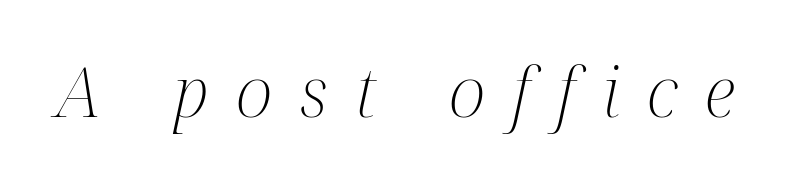
Q: Is the text bold? A: No.
Q: Is the text italic (slanted)? A: Yes, it leans right by about 12 degrees.
Q: Is the typeface a serif or a sans-serif typeface? A: Serif.
Q: Is the text underlined? A: No.
Q: Is the spacing between letters normal or unusually wide? A: Unusually wide.
Q: Width (condensed, normal, or wide)? A: Condensed.
Q: Stroke contrast? A: Medium.
Q: x-height? A: Medium.
Q: Monospaced? A: No.
